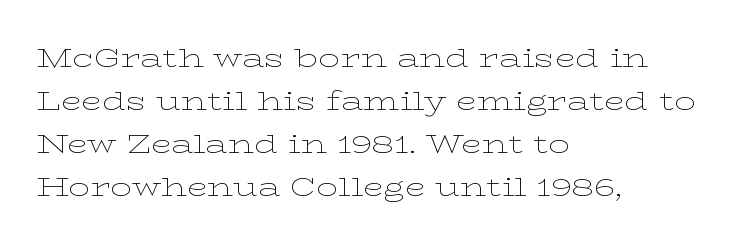
The image shows 27 px text type, upright; set left-aligned, normal line spacing (1.59x), normal letter spacing, not underlined.
